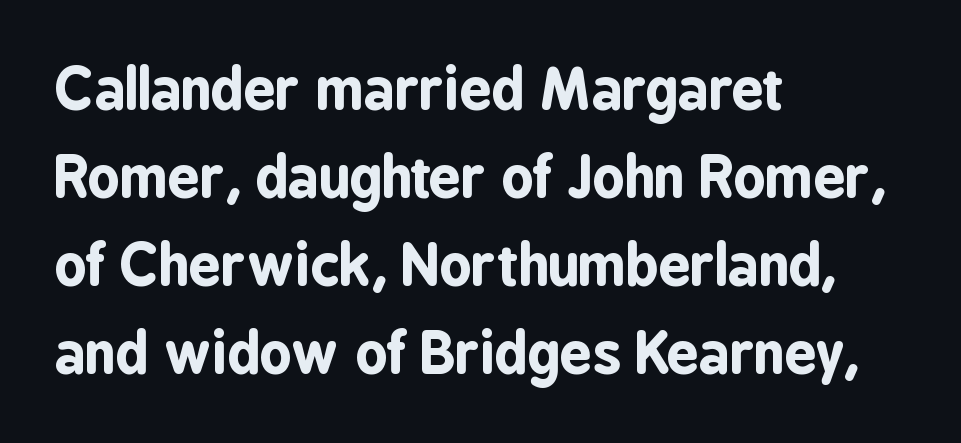
The image shows 56 px bold, condensed sans-serif type, upright; set left-aligned, normal line spacing (1.57x), normal letter spacing, not underlined; low stroke contrast and a medium x-height.
